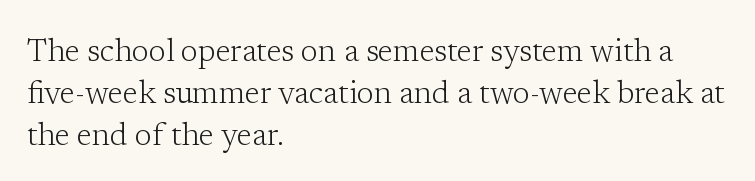
Q: Is the text bold? A: No.
Q: Is the text italic (slanted)? A: No, it is upright.
Q: Is the typeface a serif or a sans-serif typeface? A: Serif.
Q: Is the text underlined? A: No.
Q: How is the paragraph aligned? A: Left-aligned.
Q: Is the spacing between letters normal or unusually wide? A: Normal.
Q: Is the spacing between lines tight, normal or loose? A: Normal.
Q: Width (condensed, normal, or wide)? A: Normal.
Q: Stroke contrast? A: Low.
Q: x-height? A: Medium.
Q: Monospaced? A: No.
